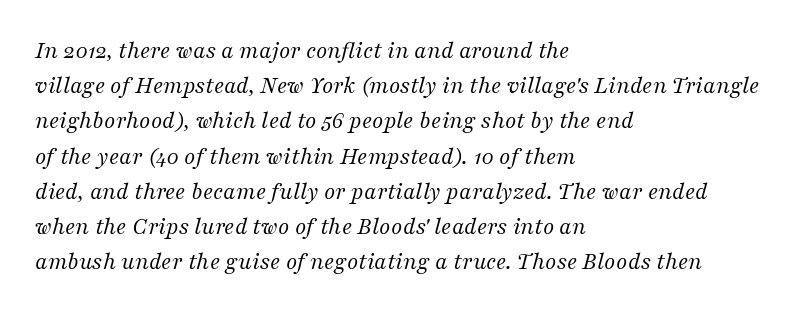
Q: Is the text bold? A: No.
Q: Is the text italic (slanted)? A: Yes, it leans right by about 16 degrees.
Q: Is the text underlined? A: No.
Q: How is the paragraph aligned? A: Left-aligned.
Q: Is the spacing between letters normal or unusually wide? A: Normal.
Q: Is the spacing between lines tight, normal or loose? A: Normal.
